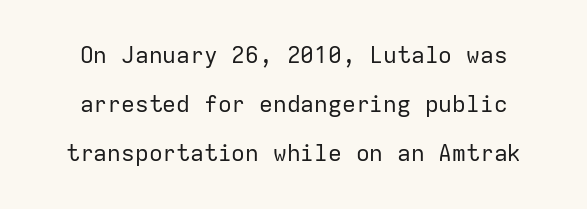
Q: Is the text bold? A: No.
Q: Is the text italic (slanted)? A: No, it is upright.
Q: Is the text underlined? A: No.
Q: How is the paragraph aligned? A: Centered.
Q: Is the spacing between letters normal or unusually wide? A: Normal.
Q: Is the spacing between lines tight, normal or loose? A: Loose.
